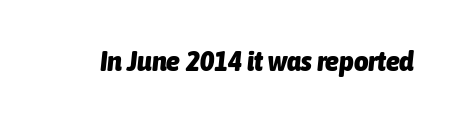
Q: Is the text bold? A: Yes.
Q: Is the text italic (slanted)? A: Yes, it leans right by about 6 degrees.
Q: Is the text underlined? A: No.
Q: Is the spacing between letters normal or unusually wide? A: Normal.
Q: Width (condensed, normal, or wide)? A: Condensed.
Q: Stroke contrast? A: Low.
Q: x-height? A: Medium.
Q: Monospaced? A: No.
